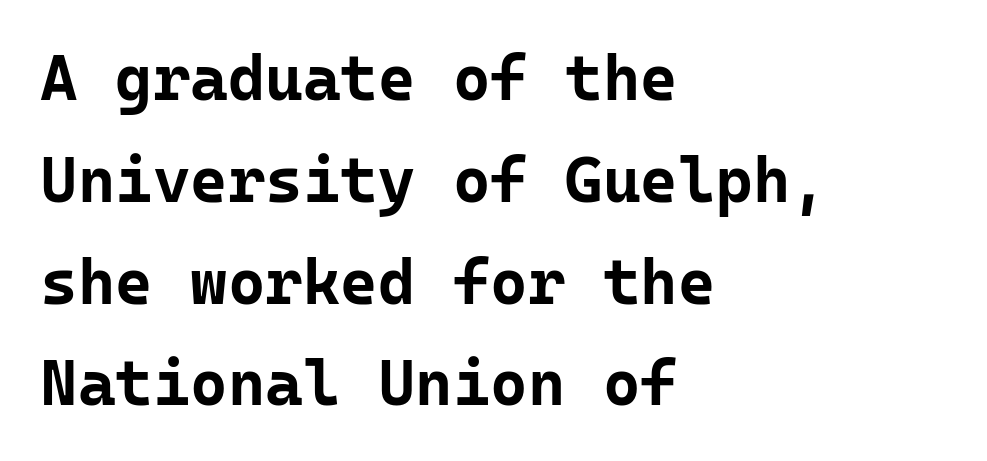
{"serif": "no", "italic": "no", "bold": "yes", "weight": "bold", "width": "normal", "stroke_contrast": "low", "x_height": "medium", "monospaced": "yes", "underline": "no", "align": "left", "line_spacing": "normal", "line_spacing_ratio": 1.59, "letter_spacing": "normal", "letter_spacing_em": 0.0, "glyph_px": 64}
